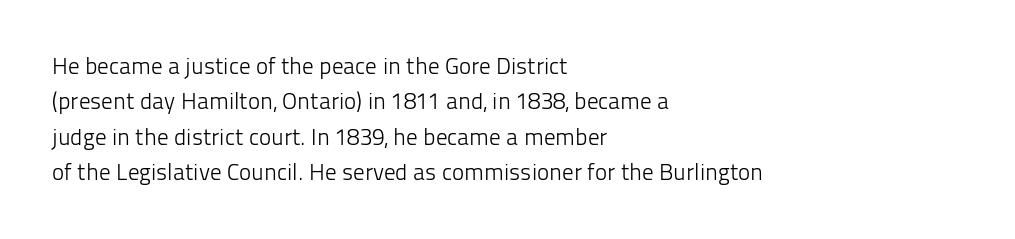
Q: Is the text bold? A: No.
Q: Is the text italic (slanted)? A: No, it is upright.
Q: Is the text underlined? A: No.
Q: How is the paragraph aligned? A: Left-aligned.
Q: Is the spacing between letters normal or unusually wide? A: Normal.
Q: Is the spacing between lines tight, normal or loose? A: Normal.
